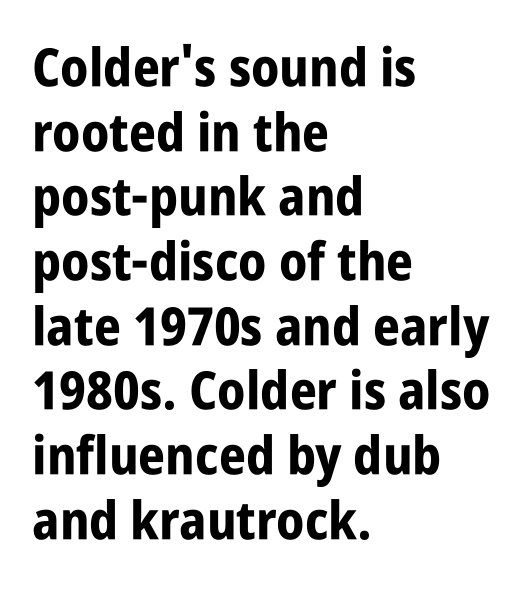
The image shows 53 px bold, condensed sans-serif type, upright; set left-aligned, line spacing 1.22x, normal letter spacing, not underlined; low stroke contrast and a large x-height.
